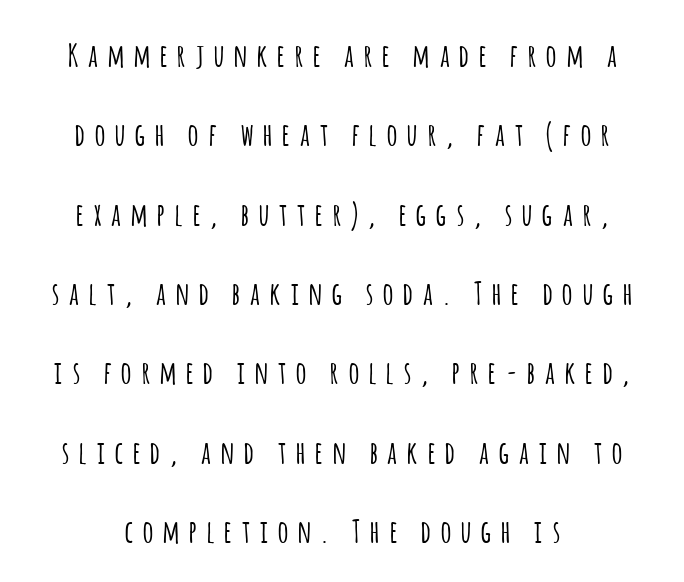
The image shows 32 px condensed sans-serif type, upright; set loose line spacing (2.48x), unusually wide letter spacing (+0.32 em), not underlined; low stroke contrast and a large x-height.
